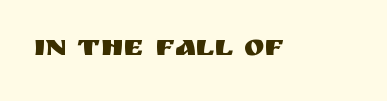
{"serif": "no", "italic": "no", "width": "normal", "stroke_contrast": "medium", "x_height": "large", "monospaced": "no", "underline": "no", "letter_spacing": "normal", "letter_spacing_em": 0.0, "glyph_px": 31}
